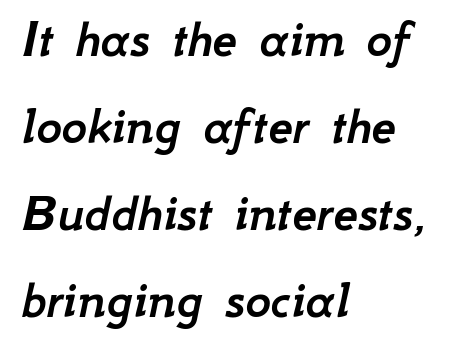
{"italic": "yes", "lean": "right", "slant_degrees": 12, "width": "normal", "stroke_contrast": "low", "x_height": "small", "monospaced": "no", "underline": "no", "align": "left", "line_spacing": "normal", "line_spacing_ratio": 1.58, "letter_spacing": "normal", "letter_spacing_em": 0.0, "glyph_px": 55}
